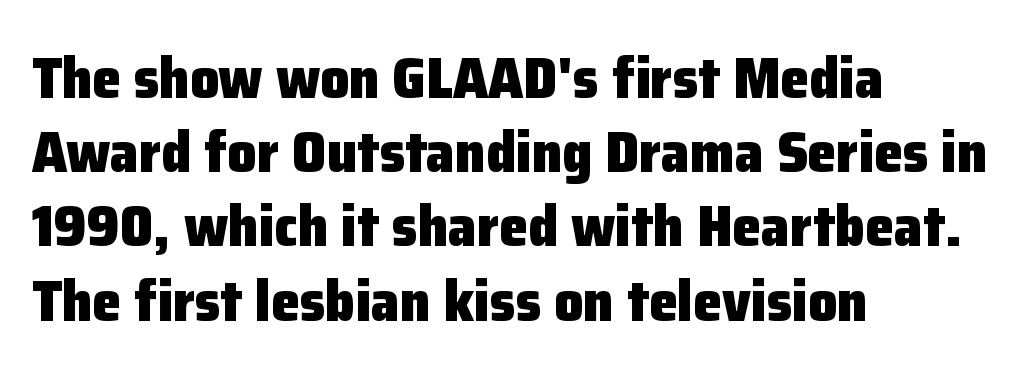
Ordinary non-slanted type is in use. Quick note: underline off. Emphasis by weight is at full strength: bold. The face used here is proportionally spaced, like ordinary book or web type.
